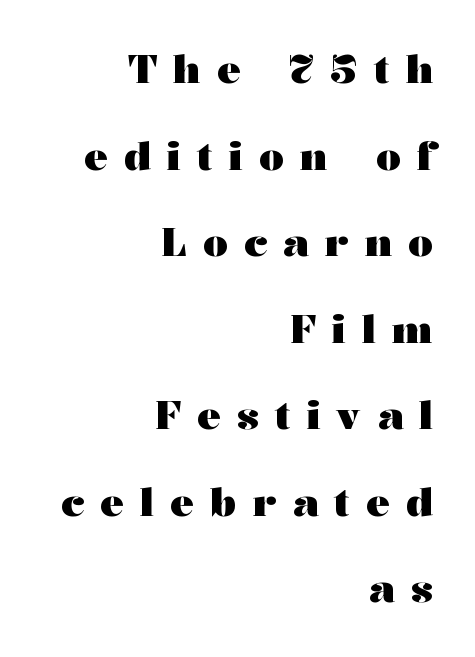
{"serif": "yes", "italic": "no", "bold": "yes", "weight": "heavy", "width": "wide", "stroke_contrast": "medium", "x_height": "medium", "monospaced": "no", "underline": "no", "align": "right", "line_spacing": "loose", "line_spacing_ratio": 2.22, "letter_spacing": "wide", "letter_spacing_em": 0.42, "glyph_px": 39}
